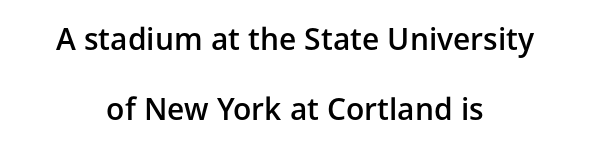
The image shows 30 px semibold sans-serif type, upright; set centered, loose line spacing (2.33x), normal letter spacing, not underlined; low stroke contrast and a medium x-height.
